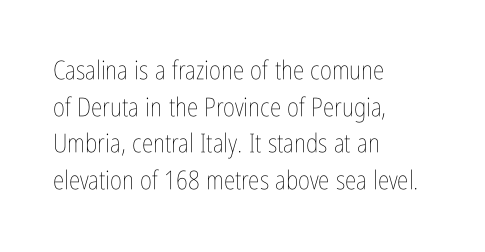
Q: Is the text bold? A: No.
Q: Is the text italic (slanted)? A: No, it is upright.
Q: Is the text underlined? A: No.
Q: How is the paragraph aligned? A: Left-aligned.
Q: Is the spacing between letters normal or unusually wide? A: Normal.
Q: Is the spacing between lines tight, normal or loose? A: Normal.
